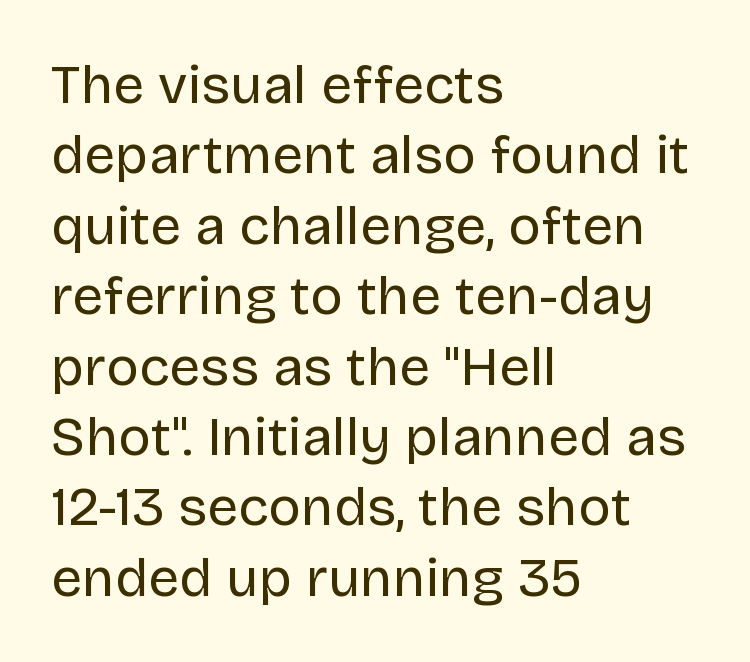
Q: Is the text bold? A: No.
Q: Is the text italic (slanted)? A: No, it is upright.
Q: Is the typeface a serif or a sans-serif typeface? A: Sans-serif.
Q: Is the text underlined? A: No.
Q: How is the paragraph aligned? A: Left-aligned.
Q: Is the spacing between letters normal or unusually wide? A: Normal.
Q: Is the spacing between lines tight, normal or loose? A: Normal.
Q: Width (condensed, normal, or wide)? A: Normal.
Q: Stroke contrast? A: Low.
Q: x-height? A: Large.
Q: Monospaced? A: No.
